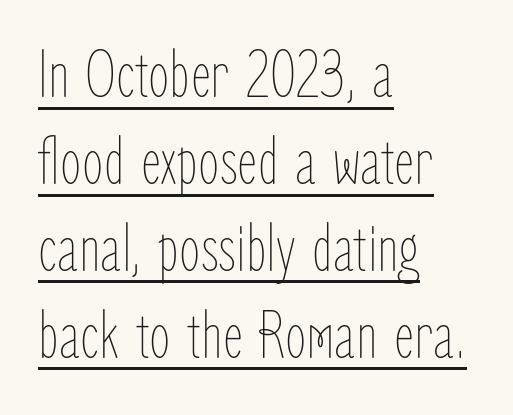
Q: Is the text bold? A: No.
Q: Is the text italic (slanted)? A: No, it is upright.
Q: Is the text underlined? A: Yes.
Q: How is the paragraph aligned? A: Left-aligned.
Q: Is the spacing between letters normal or unusually wide? A: Normal.
Q: Is the spacing between lines tight, normal or loose? A: Normal.
Q: Width (condensed, normal, or wide)? A: Condensed.
Q: Stroke contrast? A: Low.
Q: x-height? A: Medium.
Q: Monospaced? A: No.
